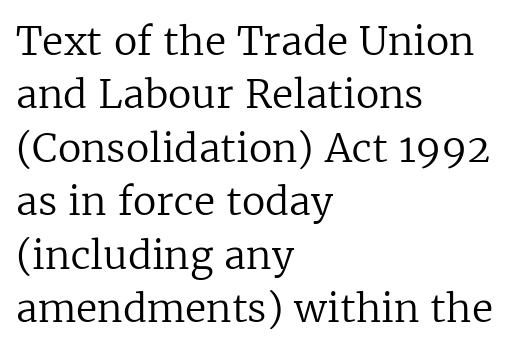
Q: Is the text bold? A: No.
Q: Is the text italic (slanted)? A: No, it is upright.
Q: Is the typeface a serif or a sans-serif typeface? A: Serif.
Q: Is the text underlined? A: No.
Q: How is the paragraph aligned? A: Left-aligned.
Q: Is the spacing between letters normal or unusually wide? A: Normal.
Q: Is the spacing between lines tight, normal or loose? A: Normal.
Q: Width (condensed, normal, or wide)? A: Normal.
Q: Stroke contrast? A: Low.
Q: x-height? A: Medium.
Q: Monospaced? A: No.
